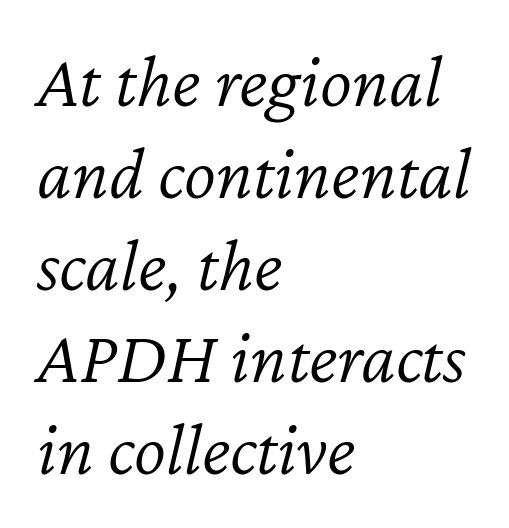
{"italic": "yes", "lean": "right", "slant_degrees": 12, "bold": "no", "weight": "light", "width": "normal", "stroke_contrast": "low", "x_height": "medium", "monospaced": "no", "underline": "no", "align": "left", "line_spacing_ratio": 1.21, "letter_spacing": "normal", "letter_spacing_em": 0.0, "glyph_px": 76}
